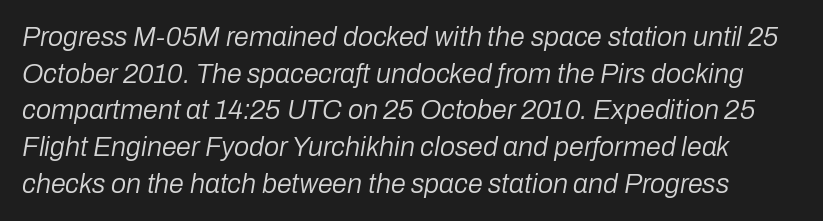
The image shows 27 px text type, italic (leaning right); set normal line spacing (1.36x), normal letter spacing, not underlined.
